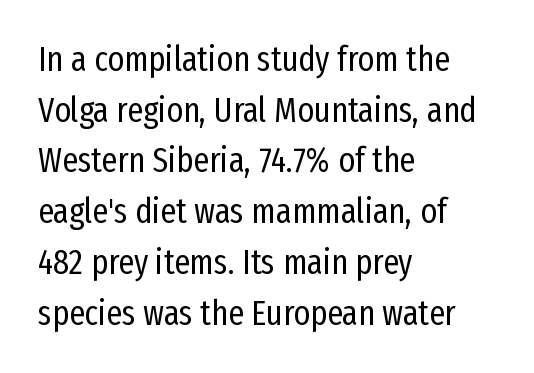
The glyphs are unaccompanied by any horizontal stroke below them. Nope, not italic — everything's standing straight. Regular leading. The face used here is proportionally spaced, like ordinary book or web type.
